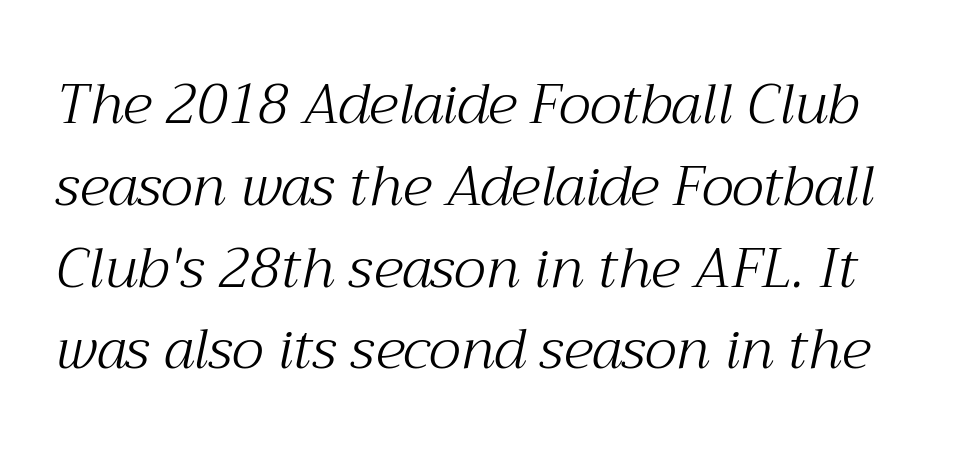
Q: Is the text bold? A: No.
Q: Is the text italic (slanted)? A: Yes, it leans right by about 12 degrees.
Q: Is the typeface a serif or a sans-serif typeface? A: Serif.
Q: Is the text underlined? A: No.
Q: Is the spacing between letters normal or unusually wide? A: Normal.
Q: Is the spacing between lines tight, normal or loose? A: Normal.
Q: Width (condensed, normal, or wide)? A: Normal.
Q: Stroke contrast? A: Medium.
Q: x-height? A: Medium.
Q: Monospaced? A: No.
